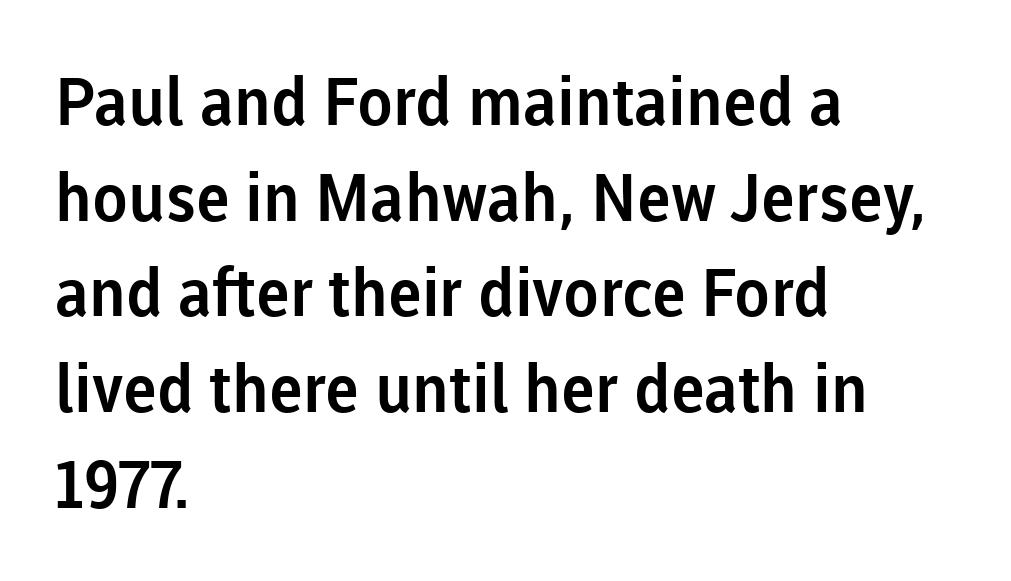
The image shows 66 px sans-serif type, upright; set left-aligned, normal line spacing (1.45x), normal letter spacing, not underlined; low stroke contrast and a medium x-height.
